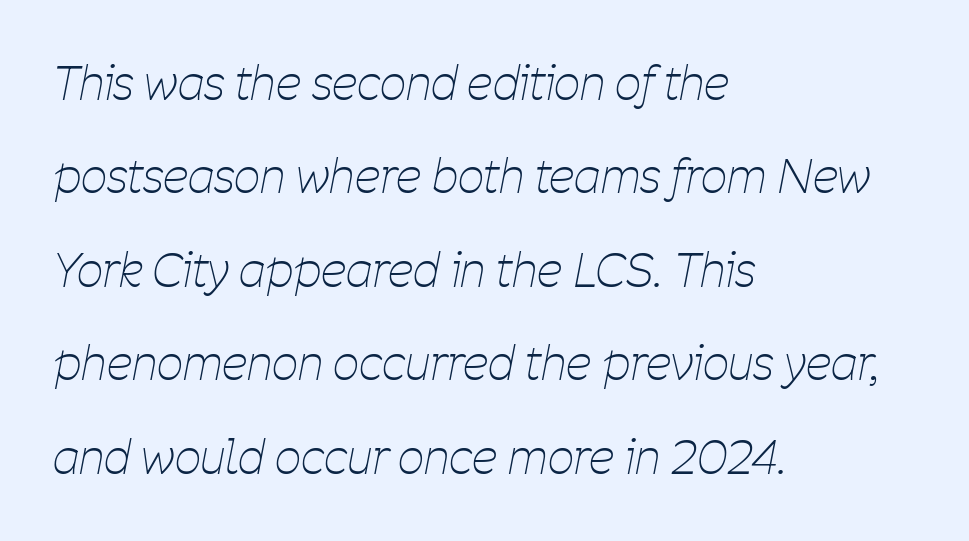
The image shows 46 px thin, condensed type, italic (leaning right); set left-aligned, loose line spacing (2.03x), normal letter spacing, not underlined; low stroke contrast and a medium x-height.
